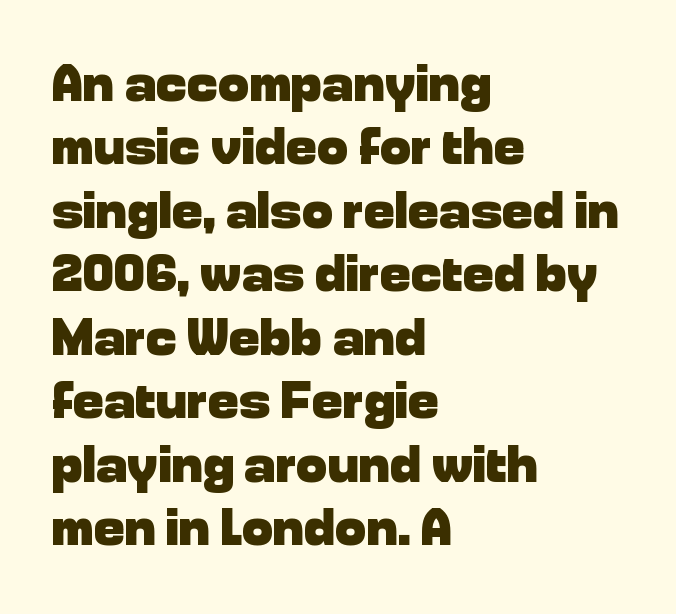
{"serif": "no", "italic": "no", "bold": "yes", "weight": "heavy", "width": "normal", "stroke_contrast": "low", "x_height": "medium", "monospaced": "no", "underline": "no", "align": "left", "line_spacing_ratio": 1.22, "letter_spacing": "normal", "letter_spacing_em": 0.0, "glyph_px": 52}
